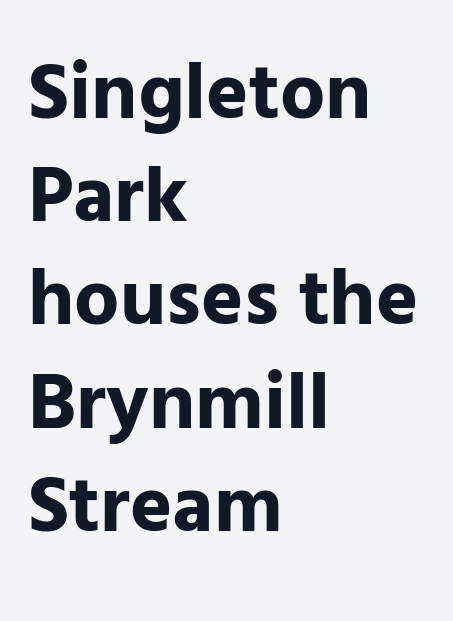
Q: Is the text bold? A: Yes.
Q: Is the text italic (slanted)? A: No, it is upright.
Q: Is the typeface a serif or a sans-serif typeface? A: Sans-serif.
Q: Is the text underlined? A: No.
Q: How is the paragraph aligned? A: Left-aligned.
Q: Is the spacing between letters normal or unusually wide? A: Normal.
Q: Is the spacing between lines tight, normal or loose? A: Normal.
Q: Width (condensed, normal, or wide)? A: Normal.
Q: Stroke contrast? A: Low.
Q: x-height? A: Medium.
Q: Monospaced? A: No.
